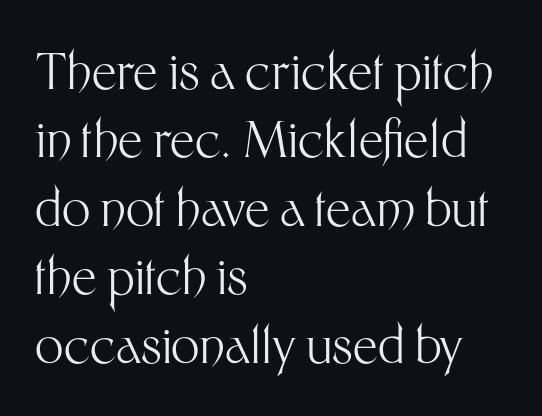
A light-to-regular cut is what we see here. The typesetter chose a ragged-right arrangement here. Check the space under the baseline: it is left empty. The letters stand straight up with perfectly vertical stems.
